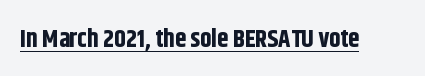
{"italic": "no", "bold": "yes", "underline": "yes", "letter_spacing": "normal", "letter_spacing_em": 0.0, "glyph_px": 25}
